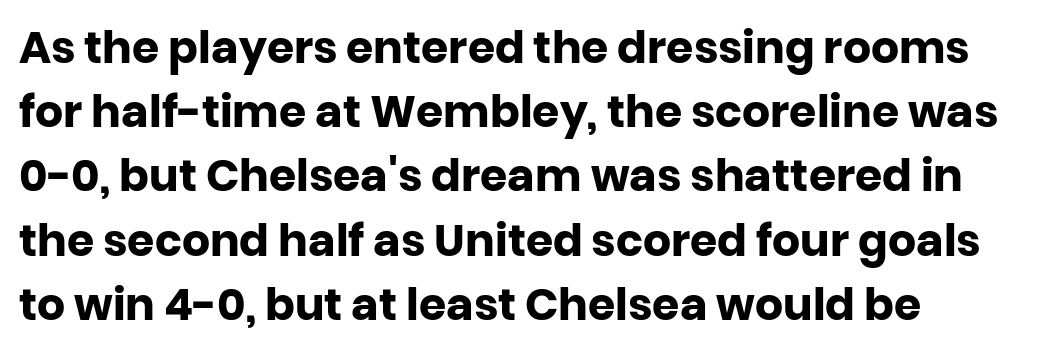
{"serif": "no", "italic": "no", "bold": "yes", "weight": "heavy", "width": "normal", "stroke_contrast": "low", "x_height": "large", "monospaced": "no", "underline": "no", "align": "left", "line_spacing": "normal", "line_spacing_ratio": 1.46, "letter_spacing": "normal", "letter_spacing_em": 0.0, "glyph_px": 44}
